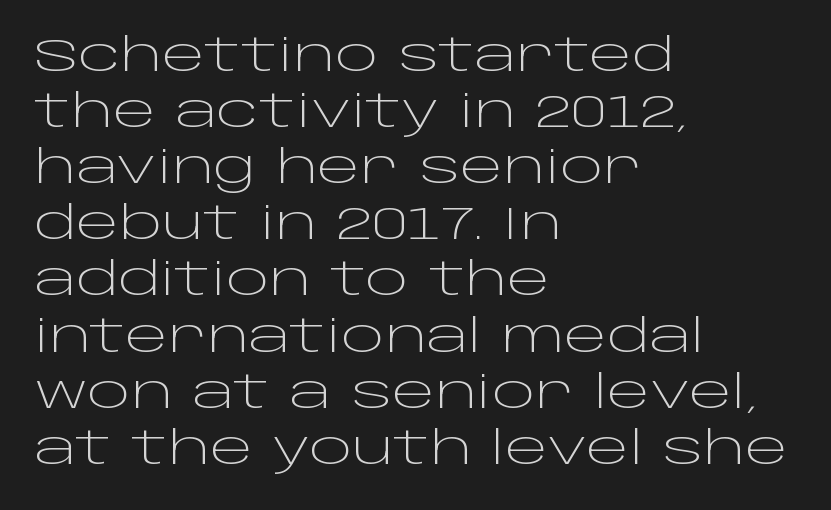
Q: Is the text bold? A: No.
Q: Is the text italic (slanted)? A: No, it is upright.
Q: Is the typeface a serif or a sans-serif typeface? A: Sans-serif.
Q: Is the text underlined? A: No.
Q: How is the paragraph aligned? A: Left-aligned.
Q: Is the spacing between letters normal or unusually wide? A: Normal.
Q: Width (condensed, normal, or wide)? A: Wide.
Q: Stroke contrast? A: Low.
Q: x-height? A: Large.
Q: Monospaced? A: No.
